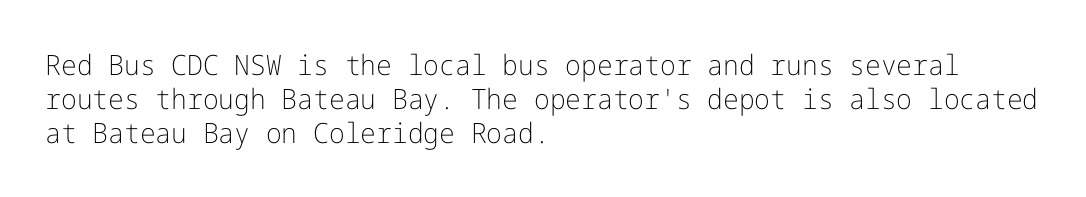
Q: Is the text bold? A: No.
Q: Is the text italic (slanted)? A: No, it is upright.
Q: Is the typeface a serif or a sans-serif typeface? A: Sans-serif.
Q: Is the text underlined? A: No.
Q: How is the paragraph aligned? A: Left-aligned.
Q: Is the spacing between letters normal or unusually wide? A: Normal.
Q: Width (condensed, normal, or wide)? A: Normal.
Q: Stroke contrast? A: Low.
Q: x-height? A: Medium.
